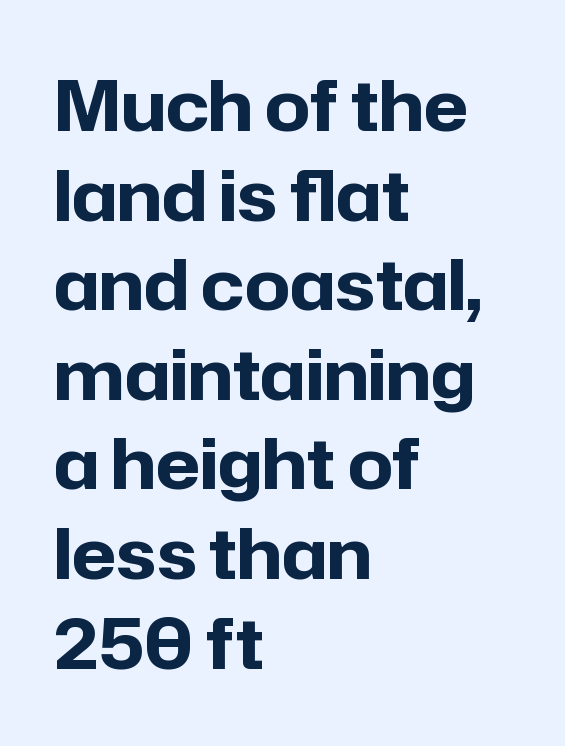
{"serif": "no", "italic": "no", "bold": "yes", "weight": "bold", "width": "normal", "stroke_contrast": "low", "x_height": "medium", "monospaced": "no", "underline": "no", "align": "left", "line_spacing": "normal", "line_spacing_ratio": 1.28, "letter_spacing": "normal", "letter_spacing_em": 0.0, "glyph_px": 70}
